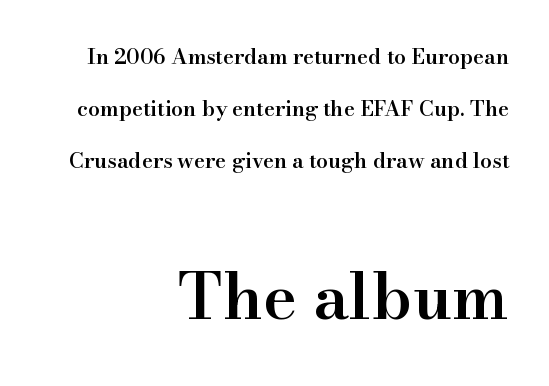
No extra tracking has been applied to these lines. Spacing verdict: proportional, widths tailored to each character. You could fit nearly another row in the gap between these rows. Emphasis by weight is partial: semibold. The text block is weighted toward the right margin, trailing off unevenly leftward. Are there feet on the stems? There are — it's a serif.
